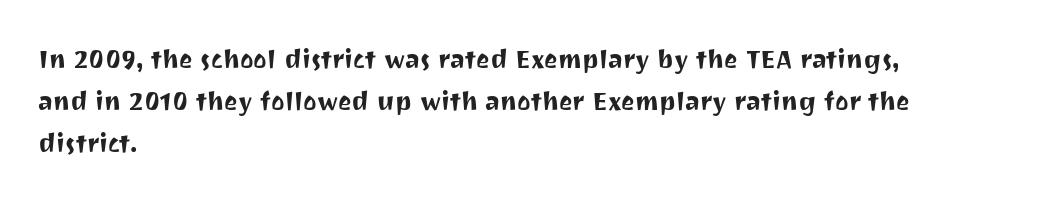
Q: Is the text italic (slanted)? A: No, it is upright.
Q: Is the typeface a serif or a sans-serif typeface? A: Sans-serif.
Q: Is the text underlined? A: No.
Q: How is the paragraph aligned? A: Left-aligned.
Q: Is the spacing between letters normal or unusually wide? A: Normal.
Q: Is the spacing between lines tight, normal or loose? A: Normal.
Q: Width (condensed, normal, or wide)? A: Normal.
Q: Stroke contrast? A: Medium.
Q: x-height? A: Medium.
Q: Monospaced? A: No.
